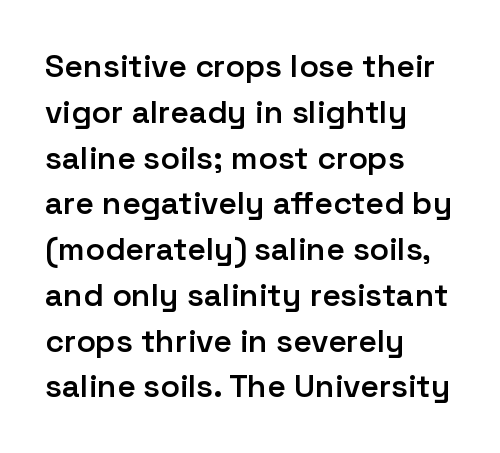
The image shows 32 px semibold sans-serif type, upright; set left-aligned, normal line spacing (1.43x), normal letter spacing, not underlined; low stroke contrast and a medium x-height.
